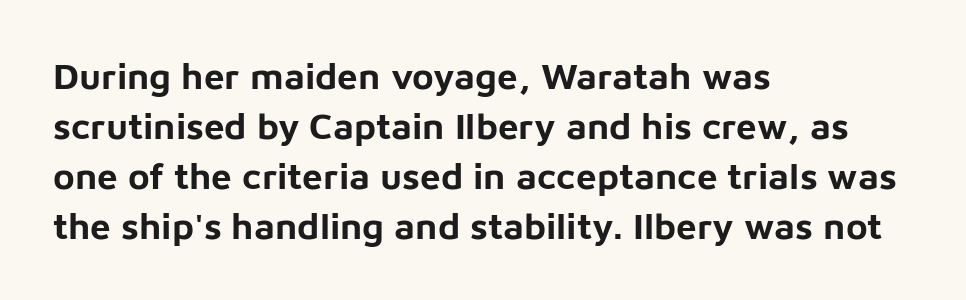
The image shows 37 px bold sans-serif type, upright; set left-aligned, normal line spacing (1.35x), normal letter spacing, not underlined; low stroke contrast and a medium x-height.
